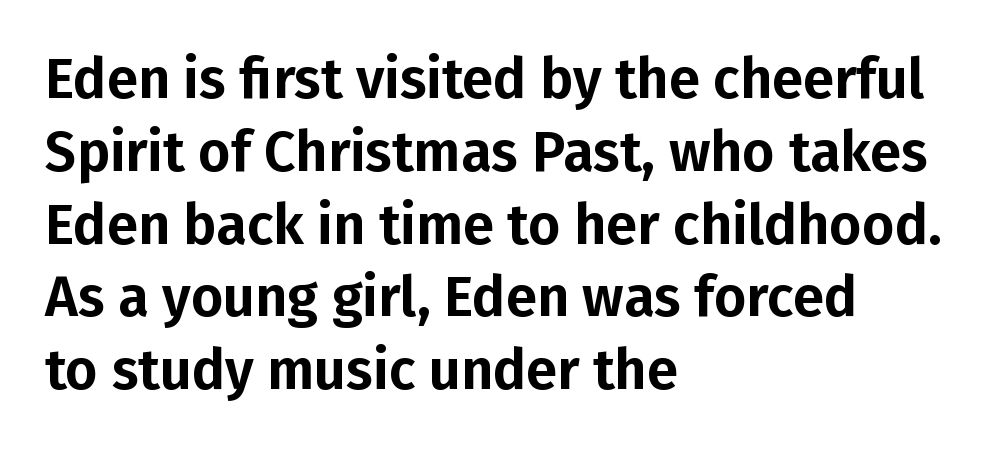
Q: Is the text italic (slanted)? A: No, it is upright.
Q: Is the typeface a serif or a sans-serif typeface? A: Sans-serif.
Q: Is the text underlined? A: No.
Q: How is the paragraph aligned? A: Left-aligned.
Q: Is the spacing between letters normal or unusually wide? A: Normal.
Q: Is the spacing between lines tight, normal or loose? A: Normal.
Q: Width (condensed, normal, or wide)? A: Normal.
Q: Stroke contrast? A: Low.
Q: x-height? A: Medium.
Q: Monospaced? A: No.
